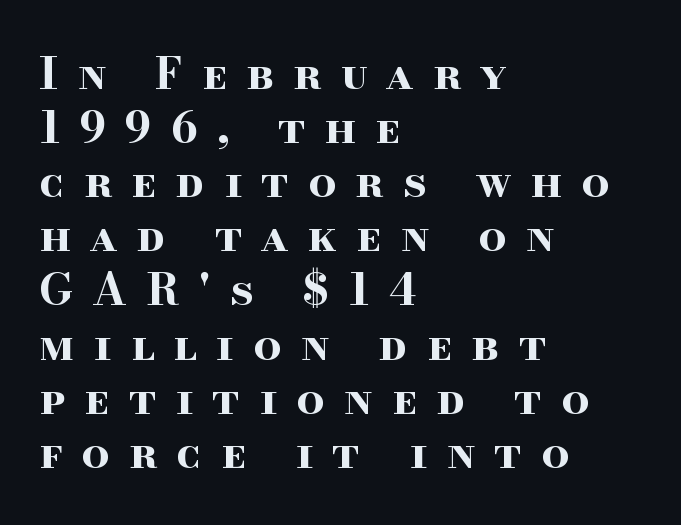
Q: Is the text bold? A: Yes.
Q: Is the text italic (slanted)? A: No, it is upright.
Q: Is the typeface a serif or a sans-serif typeface? A: Serif.
Q: Is the text underlined? A: No.
Q: How is the paragraph aligned? A: Left-aligned.
Q: Is the spacing between letters normal or unusually wide? A: Unusually wide.
Q: Width (condensed, normal, or wide)? A: Wide.
Q: Stroke contrast? A: High.
Q: x-height? A: Small.
Q: Monospaced? A: No.
